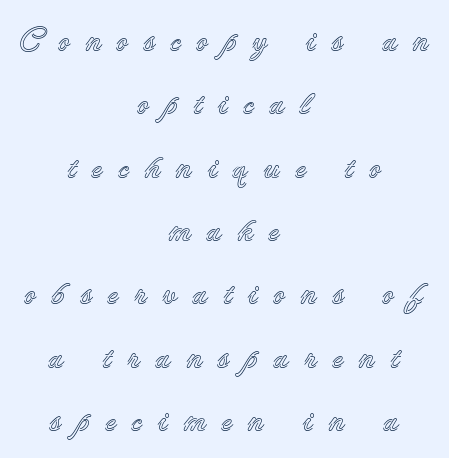
Q: Is the text italic (slanted)? A: Yes.
Q: Is the text underlined? A: No.
Q: How is the paragraph aligned? A: Centered.
Q: Is the spacing between letters normal or unusually wide? A: Unusually wide.
Q: Is the spacing between lines tight, normal or loose? A: Loose.
Q: Width (condensed, normal, or wide)? A: Normal.
Q: x-height? A: Small.
Q: Monospaced? A: No.
